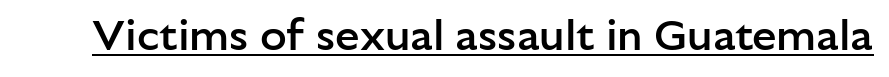
Notice how a bar underscores the lettering throughout. These lines are composed in type without serifs. Unlike italic type, these characters show no tilt at all. Bold? Not quite — semibold, heavier than regular but stopping short. The type is set solid horizontally, with unmodified tracking. The letters advance in unequal steps, a hallmark of proportional type.
